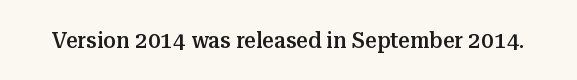
The image shows 23 px text type, upright; set normal letter spacing, not underlined.
